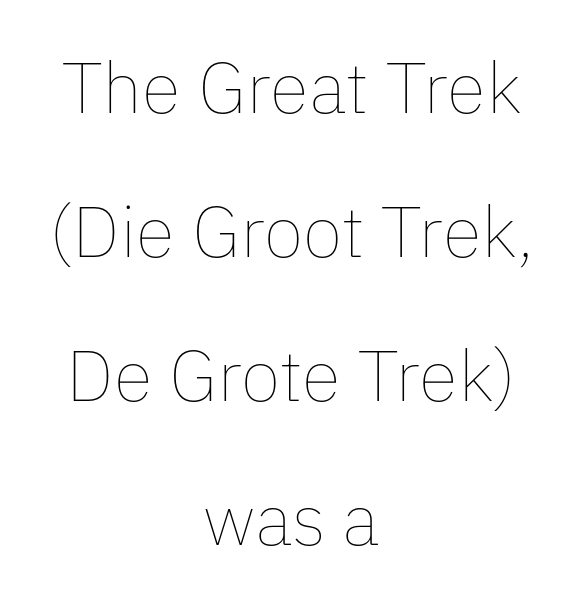
On a weight scale, this lands at 450 or below. What stands out about the letter spacing? Nothing — it is the standard amount. The area under the type is left untouched. Line spacing here is loose. Horizontal alignment here is central, giving a formal, balanced look. Looks like regular typesetting: each glyph gets only the width it needs.
